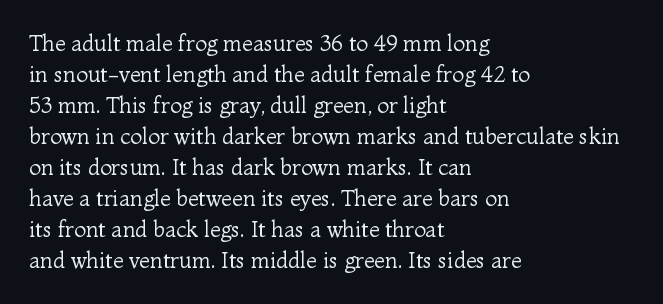
{"italic": "no", "bold": "no", "underline": "no", "align": "left", "line_spacing": "normal", "line_spacing_ratio": 1.41, "letter_spacing": "normal", "letter_spacing_em": 0.0, "glyph_px": 22}
